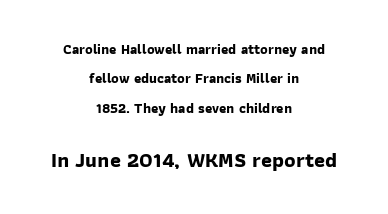
Q: Is the text bold? A: Yes.
Q: Is the text underlined? A: No.
Q: How is the paragraph aligned? A: Centered.
Q: Is the spacing between letters normal or unusually wide? A: Normal.
Q: Is the spacing between lines tight, normal or loose? A: Loose.
Q: Which block of text is set in a larger size, the first (top) or the second (bottom)? A: The second (bottom) one.
